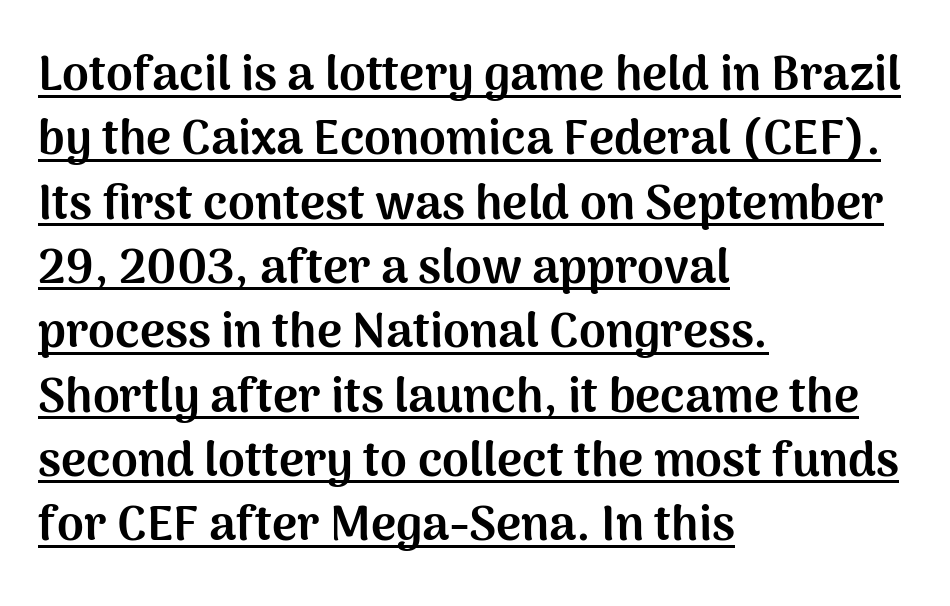
{"serif": "no", "italic": "no", "bold": "yes", "weight": "bold", "width": "normal", "stroke_contrast": "medium", "x_height": "medium", "monospaced": "no", "underline": "yes", "align": "left", "line_spacing": "normal", "line_spacing_ratio": 1.34, "letter_spacing": "normal", "letter_spacing_em": 0.0, "glyph_px": 48}
